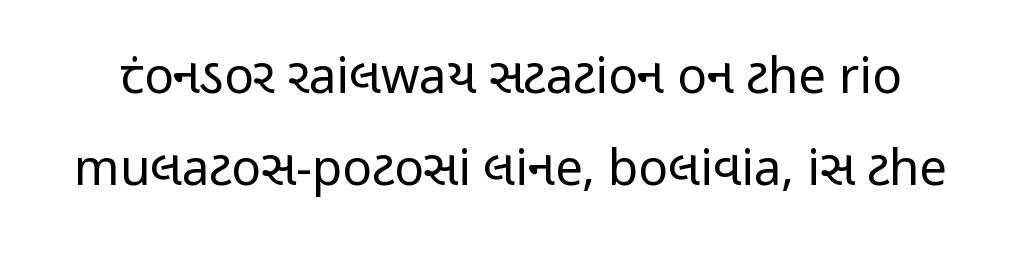
The image shows 49 px regular-weight, condensed sans-serif type, upright; set line spacing 1.88x, normal letter spacing, not underlined; low stroke contrast and a medium x-height.
